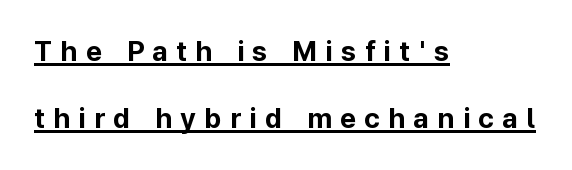
The image shows 28 px bold sans-serif type, upright; set left-aligned, loose line spacing (2.4x), unusually wide letter spacing (+0.3 em), underlined; low stroke contrast and a medium x-height.
